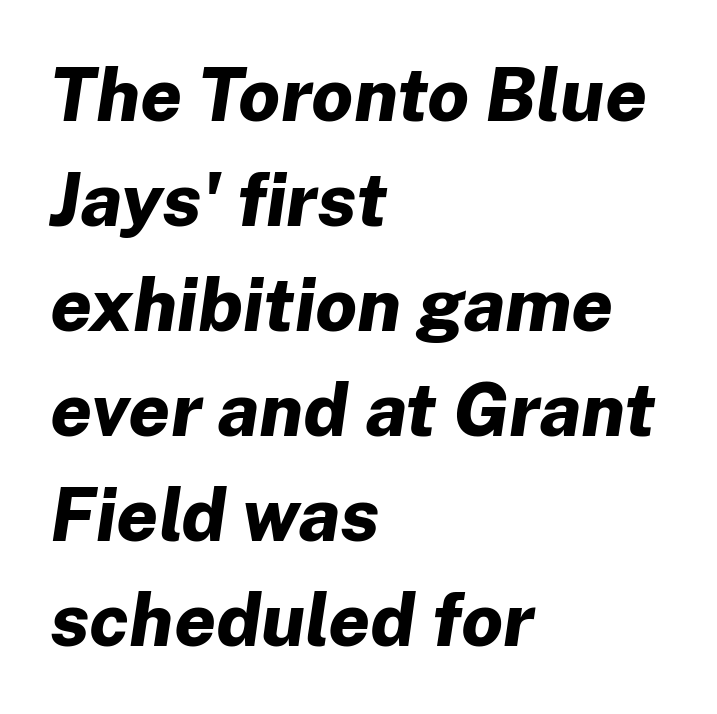
The image shows 74 px bold type, italic (leaning right); set left-aligned, normal line spacing (1.42x), normal letter spacing, not underlined; low stroke contrast and a medium x-height.
